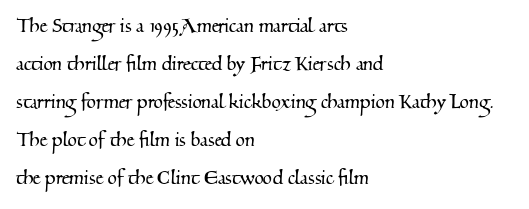
Q: Is the text underlined? A: No.
Q: How is the paragraph aligned? A: Left-aligned.
Q: Is the spacing between letters normal or unusually wide? A: Normal.
Q: Is the spacing between lines tight, normal or loose? A: Normal.
